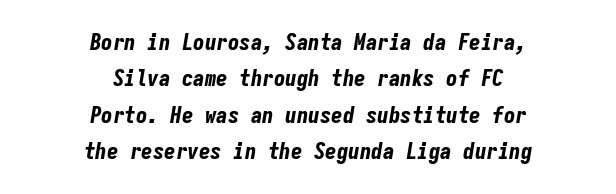
Typesetter's note: full bold, strokes at maximum text heaviness. The line-height multiplier appears to be the usual default. The letters are slanted; this is an italic face. Inter-character spacing is left at the font's built-in metrics.
